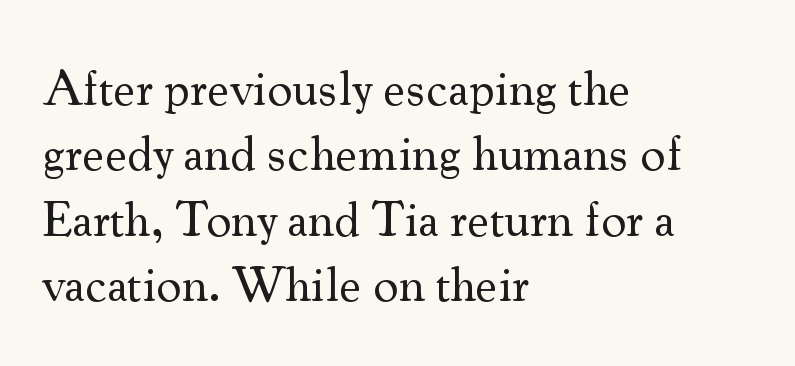
Q: Is the text bold? A: No.
Q: Is the text italic (slanted)? A: No, it is upright.
Q: Is the typeface a serif or a sans-serif typeface? A: Serif.
Q: Is the text underlined? A: No.
Q: How is the paragraph aligned? A: Left-aligned.
Q: Is the spacing between letters normal or unusually wide? A: Normal.
Q: Is the spacing between lines tight, normal or loose? A: Normal.
Q: Width (condensed, normal, or wide)? A: Normal.
Q: Stroke contrast? A: Medium.
Q: x-height? A: Small.
Q: Monospaced? A: No.
